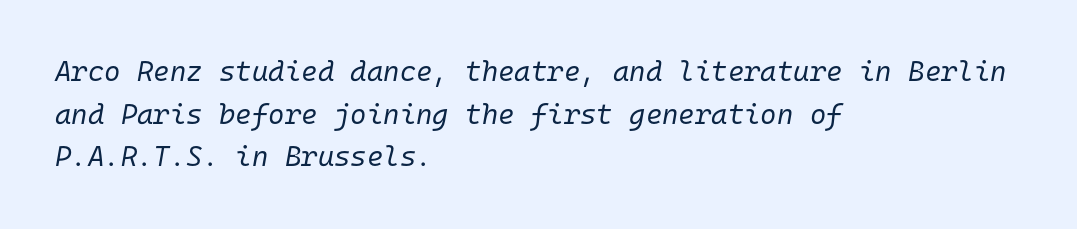
The rendering uses typewriter-style spacing with identical character cells. Nothing heavy about these letters — not bold at all. A typesetter would call this zero additional tracking. Clear beneath every line of the passage. The rag falls on the right side of this text block. Every character sits at an angle, as italics do.
